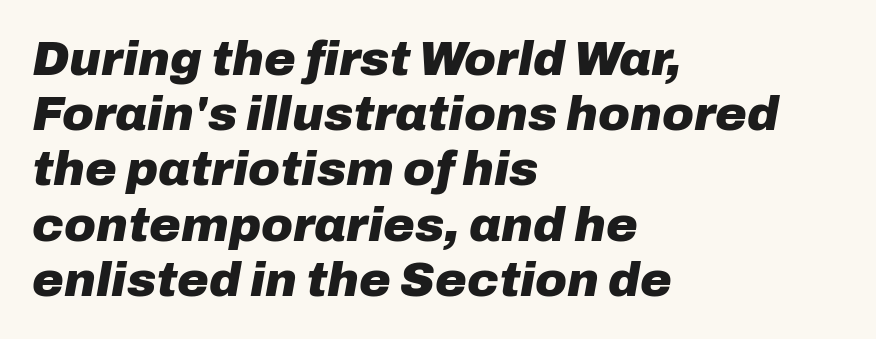
{"italic": "yes", "lean": "right", "slant_degrees": 10, "bold": "yes", "weight": "heavy", "width": "normal", "stroke_contrast": "low", "x_height": "medium", "monospaced": "no", "underline": "no", "align": "left", "line_spacing": "tight", "line_spacing_ratio": 1.15, "letter_spacing": "normal", "letter_spacing_em": 0.0, "glyph_px": 48}
